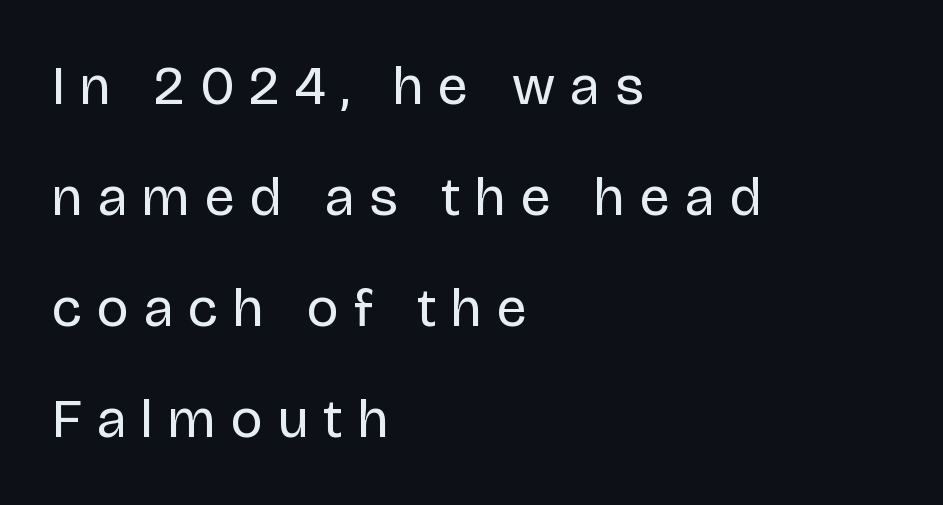
Ordinary non-slanted type is in use. One-word summary of the alignment: left. A typesetter would call this proportional, since set widths differ per character. Tracking here is generous; glyphs stand well apart from one another.
